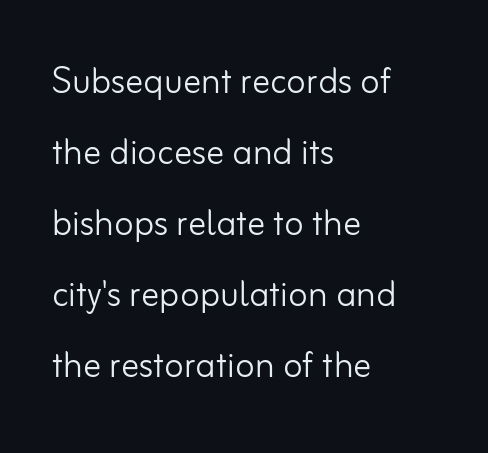
Q: Is the text bold? A: No.
Q: Is the text italic (slanted)? A: No, it is upright.
Q: Is the typeface a serif or a sans-serif typeface? A: Sans-serif.
Q: Is the text underlined? A: No.
Q: How is the paragraph aligned? A: Left-aligned.
Q: Is the spacing between letters normal or unusually wide? A: Normal.
Q: Is the spacing between lines tight, normal or loose? A: Normal.
Q: Width (condensed, normal, or wide)? A: Normal.
Q: Stroke contrast? A: Low.
Q: x-height? A: Small.
Q: Monospaced? A: No.
